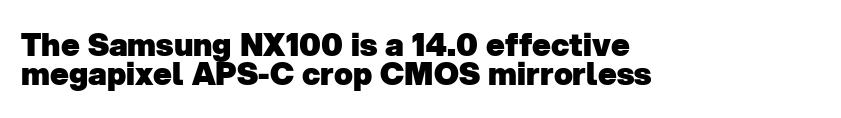
The image shows 31 px heavy sans-serif type; set left-aligned, tight line spacing (0.95x), normal letter spacing, not underlined; low stroke contrast and a medium x-height.
